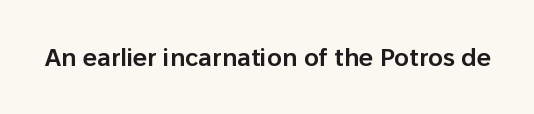
The letters stand upright; this is a roman face. Words appear dense and cohesive because spacing is normal. What weight is shown? A semibold, between regular and bold. The passage shown is not underscored anywhere.
